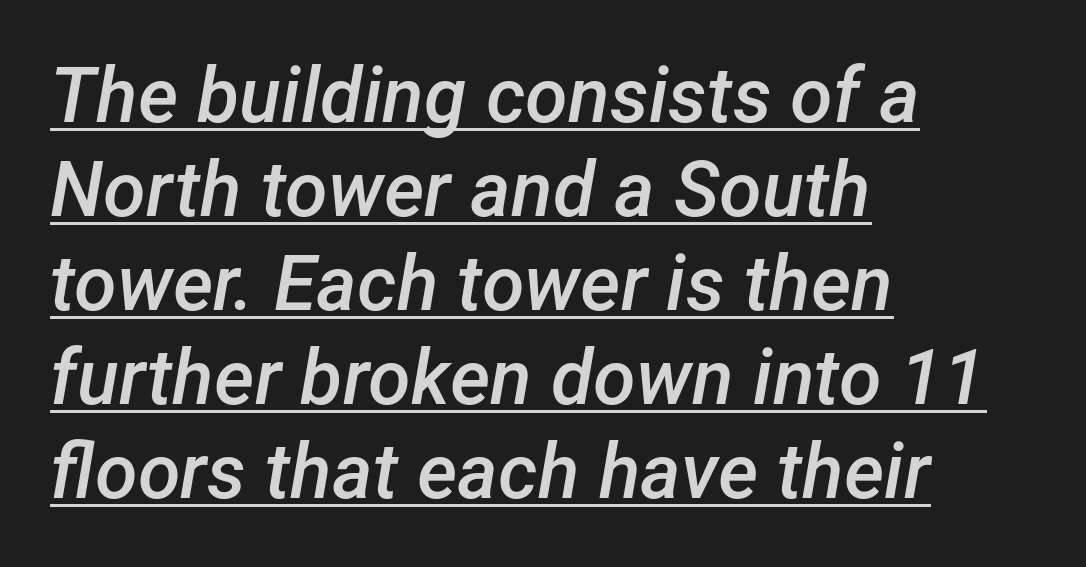
The letters advance in unequal steps, a hallmark of proportional type. The axis of the letterforms is tilted away from vertical. Typographic density is moderately raised because the face is semibold. If you drew a ruler down the left edge, every line would touch it. The tracking reads as untouched default to a designer's eye. The specimen includes a rule beneath the text block's lines.
